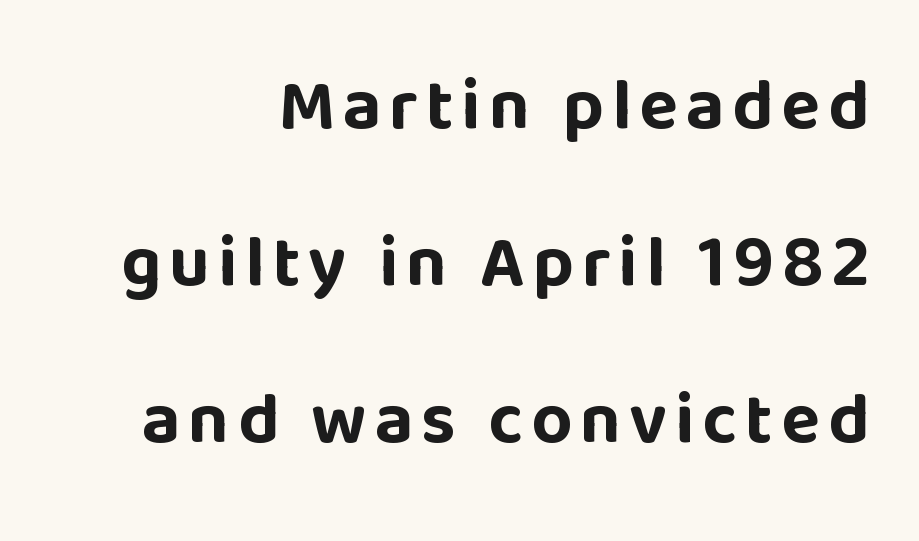
The image shows 72 px bold sans-serif type, upright; set right-aligned, loose line spacing (2.18x), not underlined; low stroke contrast and a large x-height.
